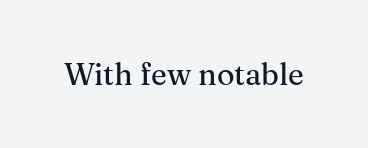
Here the designer chose a conventional face with non-uniform glyph widths. Italic: no, the glyphs are upright roman. I'd call this a serif setting — the letters wear small feet. There is no visible air inserted between adjacent glyphs.
